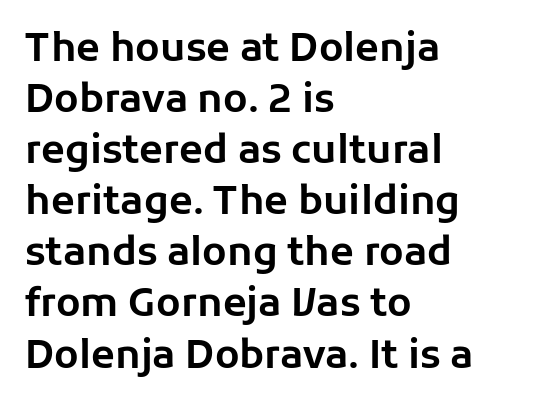
{"serif": "no", "italic": "no", "width": "normal", "stroke_contrast": "low", "x_height": "medium", "monospaced": "no", "underline": "no", "align": "left", "line_spacing": "normal", "line_spacing_ratio": 1.31, "letter_spacing": "normal", "letter_spacing_em": 0.0, "glyph_px": 39}
